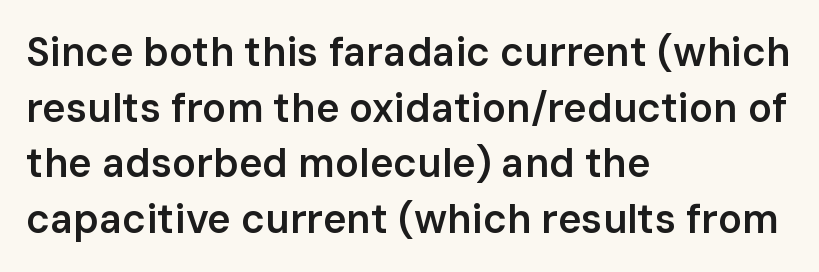
The image shows 40 px semibold sans-serif type, upright; set left-aligned, normal line spacing (1.39x), normal letter spacing, not underlined; low stroke contrast and a medium x-height.
